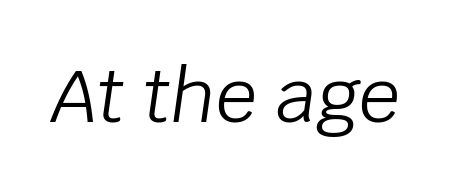
{"italic": "yes", "lean": "right", "slant_degrees": 8, "bold": "no", "weight": "light", "width": "normal", "stroke_contrast": "low", "x_height": "large", "monospaced": "no", "underline": "no", "letter_spacing": "normal", "letter_spacing_em": 0.0, "glyph_px": 73}
